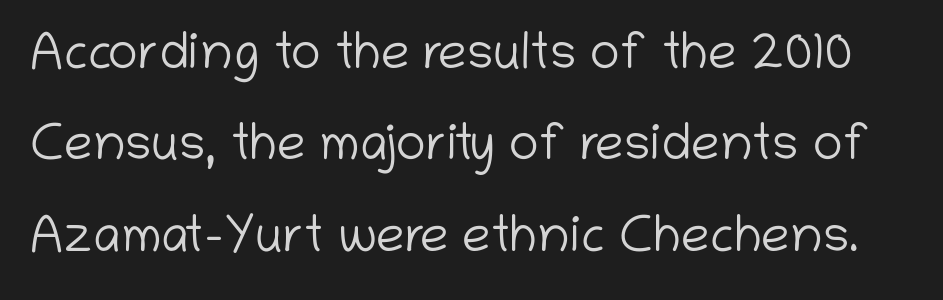
The image shows 51 px light sans-serif type, upright; set line spacing 1.79x, normal letter spacing, not underlined; low stroke contrast and a medium x-height.
